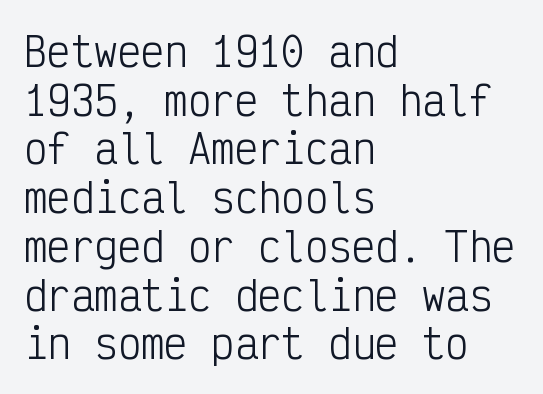
Q: Is the text bold? A: No.
Q: Is the text italic (slanted)? A: No, it is upright.
Q: Is the typeface a serif or a sans-serif typeface? A: Sans-serif.
Q: Is the text underlined? A: No.
Q: How is the paragraph aligned? A: Left-aligned.
Q: Is the spacing between letters normal or unusually wide? A: Normal.
Q: Is the spacing between lines tight, normal or loose? A: Normal.
Q: Width (condensed, normal, or wide)? A: Condensed.
Q: Stroke contrast? A: Low.
Q: x-height? A: Medium.
Q: Monospaced? A: Yes.
